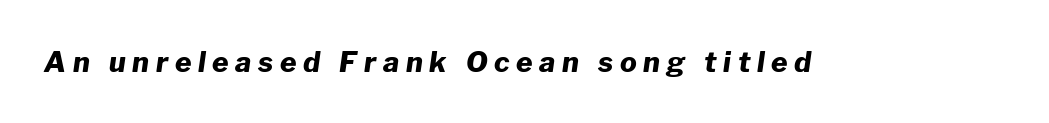
The image shows 28 px heavy type, italic (leaning right); set unusually wide letter spacing (+0.24 em), not underlined; low stroke contrast and a medium x-height.
